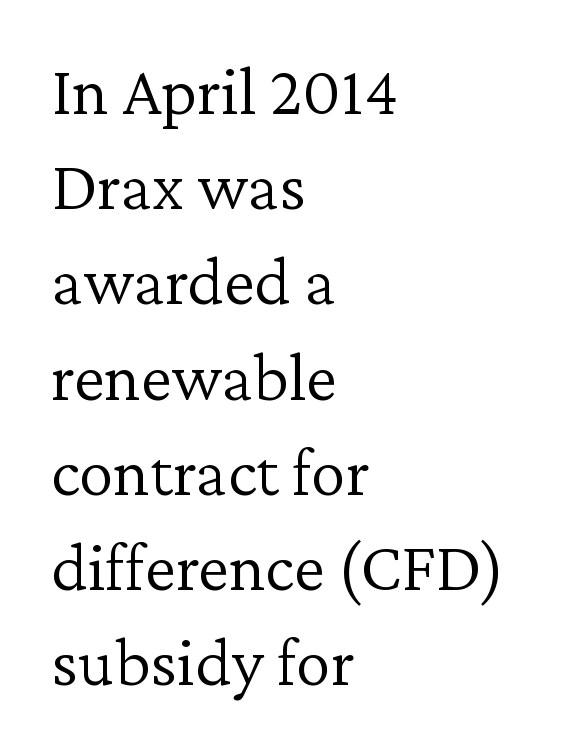
You could not count columns in this text — the font is proportionally spaced. Rows of type keep a routine distance in the vertical direction. Any mark beneath the type? The region is blank. A typesetter would mark this as roman, not italic.
